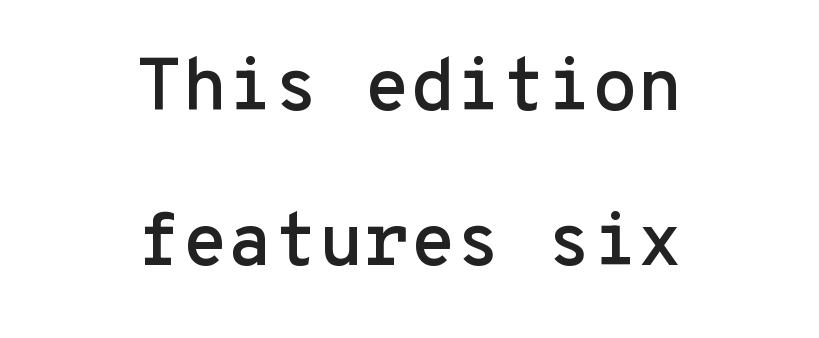
{"serif": "no", "italic": "no", "width": "normal", "stroke_contrast": "low", "x_height": "medium", "monospaced": "yes", "underline": "no", "align": "center", "line_spacing": "loose", "line_spacing_ratio": 2.09, "letter_spacing": "normal", "letter_spacing_em": 0.0, "glyph_px": 74}
